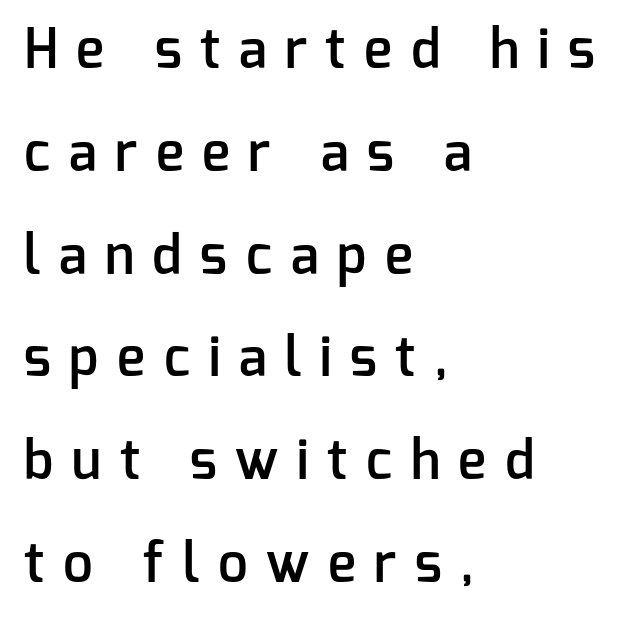
{"serif": "no", "italic": "no", "bold": "semi", "weight": "semibold", "width": "normal", "stroke_contrast": "low", "x_height": "medium", "monospaced": "no", "underline": "no", "align": "left", "line_spacing": "loose", "line_spacing_ratio": 1.94, "letter_spacing": "wide", "letter_spacing_em": 0.35, "glyph_px": 53}
